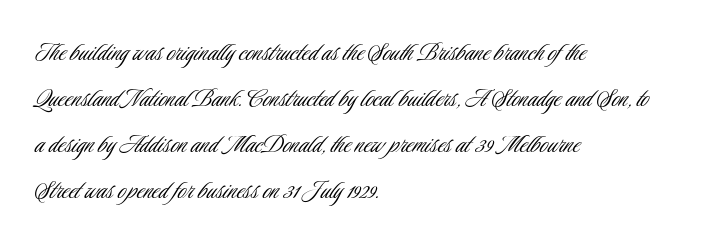
Is this a sans? Yes — the strokes have no serifs. A typesetter would call this proportional, since set widths differ per character. Is there much room between lines? A standard amount, neither cramped nor airy.
